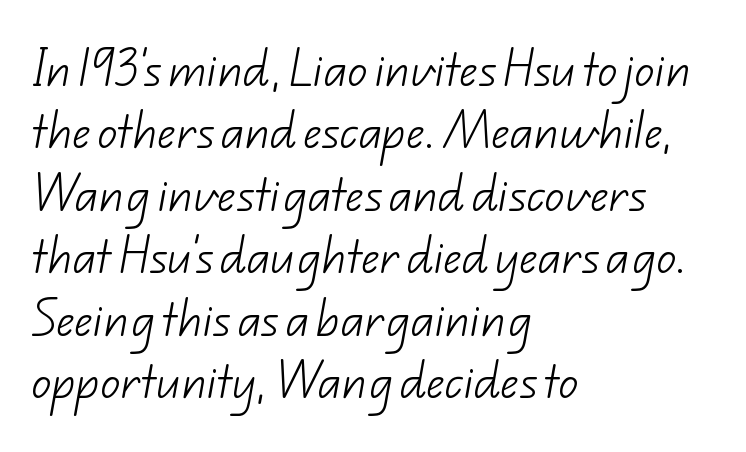
Words appear dense and cohesive because spacing is normal. The string is rendered with underlining switched off. This block has exactly the height ordinary leading produces. You could not count columns in this text — the font is proportionally spaced. The passage shown is typeset with a sans-serif family. The text block is weighted toward the left margin, trailing off unevenly rightward.
